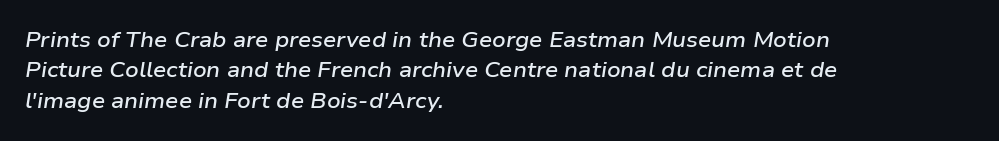
Q: Is the text bold? A: Semi-bold.
Q: Is the text italic (slanted)? A: Yes, it leans right by about 9 degrees.
Q: Is the text underlined? A: No.
Q: How is the paragraph aligned? A: Left-aligned.
Q: Is the spacing between letters normal or unusually wide? A: Normal.
Q: Is the spacing between lines tight, normal or loose? A: Normal.
